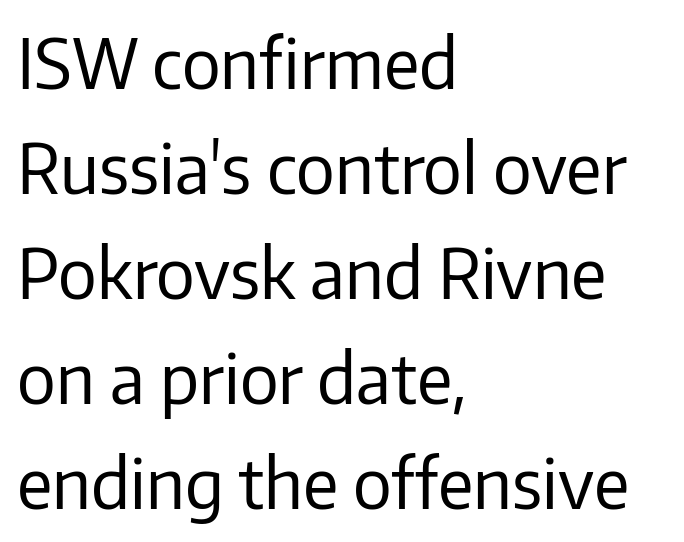
The image shows 69 px regular-weight sans-serif type, upright; set left-aligned, normal line spacing (1.52x), normal letter spacing, not underlined; low stroke contrast and a medium x-height.
